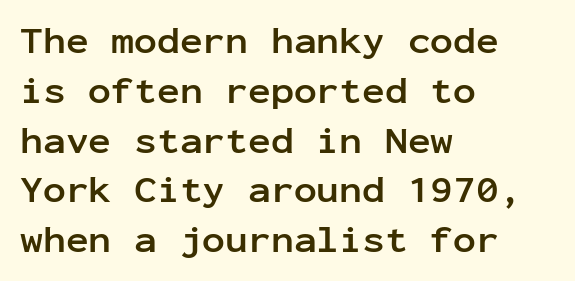
Q: Is the text bold? A: Yes.
Q: Is the text italic (slanted)? A: No, it is upright.
Q: Is the typeface a serif or a sans-serif typeface? A: Sans-serif.
Q: Is the text underlined? A: No.
Q: How is the paragraph aligned? A: Left-aligned.
Q: Is the spacing between letters normal or unusually wide? A: Normal.
Q: Is the spacing between lines tight, normal or loose? A: Normal.
Q: Width (condensed, normal, or wide)? A: Normal.
Q: Stroke contrast? A: Low.
Q: x-height? A: Medium.
Q: Monospaced? A: Yes.
